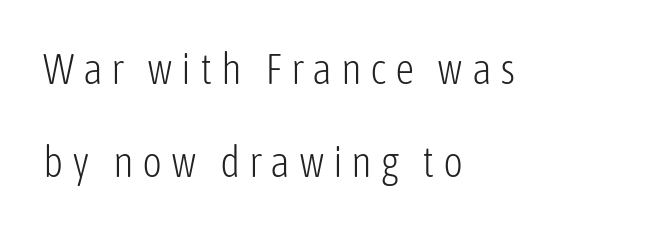
This sample uses a sans-serif face. Successive baselines arrive slowly, with a big drop between each. Does extra space separate the letters? Yes, quite a lot of it. These lines are rendered in a variable-pitch font. The lines in this sample share a left origin and differ only in where they stop. The specimen omits any rule beneath the text block's lines.
